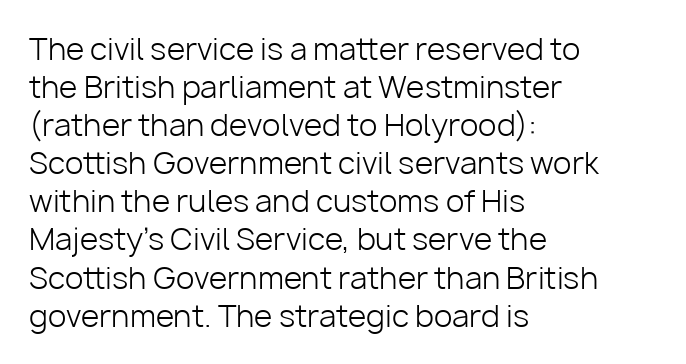
The image shows 30 px light sans-serif type, upright; set left-aligned, normal line spacing (1.27x), normal letter spacing, not underlined; low stroke contrast and a medium x-height.
